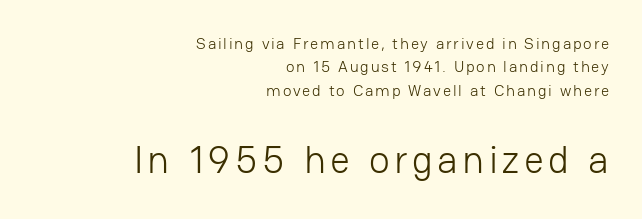
A bare baseline throughout the passage. Right-aligned paragraph, ragged on the left. How would I describe the line gaps? Plain and ordinary. Vertical strokes here are truly vertical.
